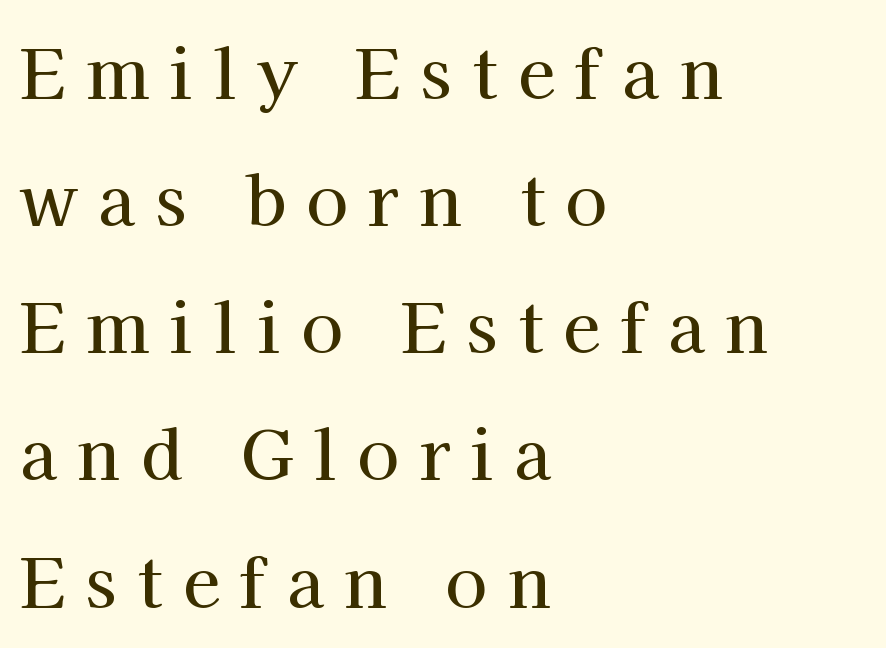
Each line starts at the same left margin while the right side varies. A roman cut, with each character standing at attention. You could not count columns in this text — the font is proportionally spaced. Compared with typical body copy, the letter spacing here is much looser. Small tapered or slab feet sit at the stroke ends, so this counts as serif. The gap between lines stays unmarked.
